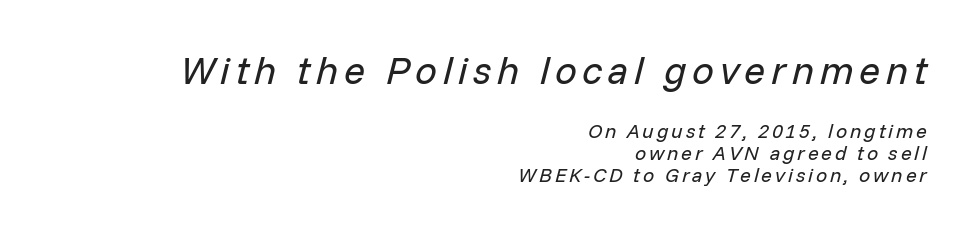
{"italic": "yes", "lean": "right", "slant_degrees": 14, "bold": "no", "weight": "regular", "width": "normal", "stroke_contrast": "low", "x_height": "medium", "monospaced": "no", "underline": "no", "align": "right", "line_spacing": "tight", "line_spacing_ratio": 1.08, "larger_block": "first", "size_ratio": 1.95, "glyph_px": 39}
